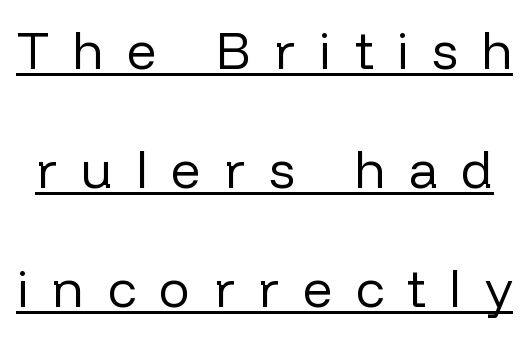
The image shows 52 px regular-weight sans-serif type, upright; set loose line spacing (2.29x), unusually wide letter spacing (+0.45 em), underlined; low stroke contrast and a medium x-height.
